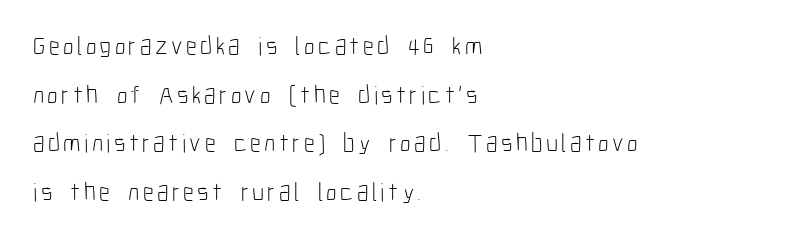
{"italic": "no", "bold": "no", "underline": "no", "align": "left", "line_spacing_ratio": 1.87, "glyph_px": 26}
